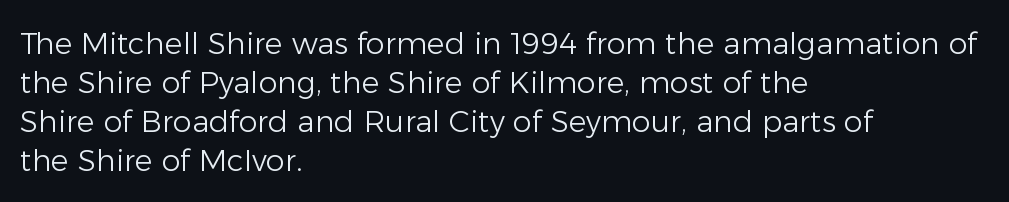
Q: Is the text bold? A: No.
Q: Is the text italic (slanted)? A: No, it is upright.
Q: Is the typeface a serif or a sans-serif typeface? A: Sans-serif.
Q: Is the text underlined? A: No.
Q: How is the paragraph aligned? A: Left-aligned.
Q: Is the spacing between letters normal or unusually wide? A: Normal.
Q: Is the spacing between lines tight, normal or loose? A: Normal.
Q: Width (condensed, normal, or wide)? A: Normal.
Q: Stroke contrast? A: Low.
Q: x-height? A: Medium.
Q: Monospaced? A: No.
